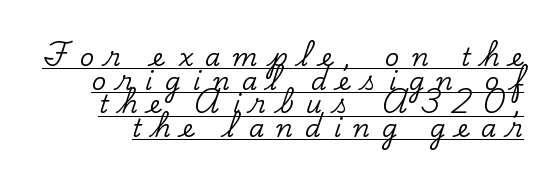
The image shows 25 px text type; set tight line spacing (0.95x), unusually wide letter spacing (+0.49 em), underlined.
